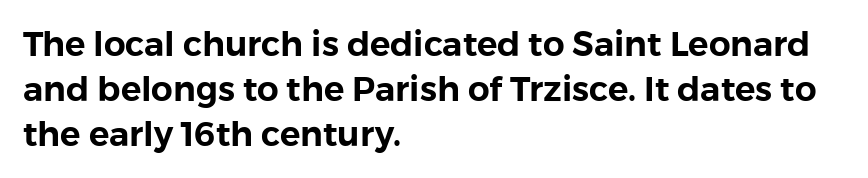
Q: Is the text italic (slanted)? A: No, it is upright.
Q: Is the typeface a serif or a sans-serif typeface? A: Sans-serif.
Q: Is the text underlined? A: No.
Q: How is the paragraph aligned? A: Left-aligned.
Q: Is the spacing between letters normal or unusually wide? A: Normal.
Q: Is the spacing between lines tight, normal or loose? A: Normal.
Q: Width (condensed, normal, or wide)? A: Normal.
Q: x-height? A: Medium.
Q: Monospaced? A: No.
